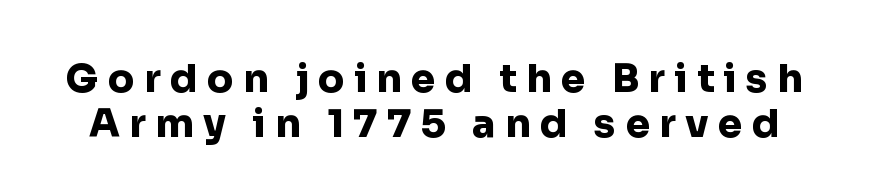
No italicization has been applied; the sample stays upright. Summary of weight: heavy, a full bold. Proportional: the letters do not fall into vertical columns. Underlining? Definitely not there. Stroke terminals: plain, sans-serif.
